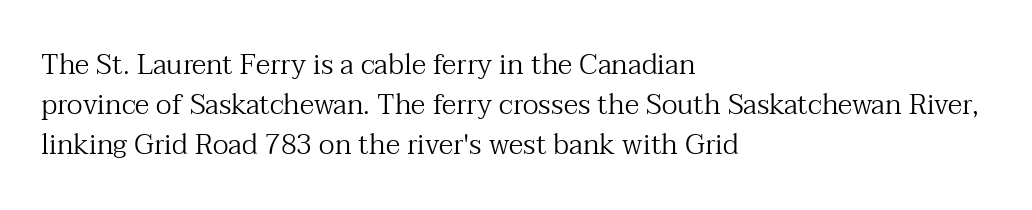
The image shows 28 px regular-weight serif type, upright; set left-aligned, normal line spacing (1.42x), normal letter spacing, not underlined; medium stroke contrast and a medium x-height.
